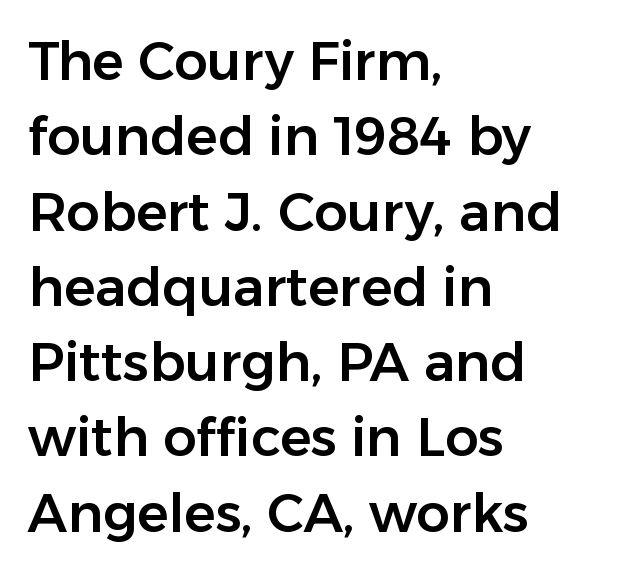
Q: Is the text italic (slanted)? A: No, it is upright.
Q: Is the typeface a serif or a sans-serif typeface? A: Sans-serif.
Q: Is the text underlined? A: No.
Q: How is the paragraph aligned? A: Left-aligned.
Q: Is the spacing between letters normal or unusually wide? A: Normal.
Q: Is the spacing between lines tight, normal or loose? A: Normal.
Q: Width (condensed, normal, or wide)? A: Normal.
Q: Stroke contrast? A: Low.
Q: x-height? A: Medium.
Q: Monospaced? A: No.
